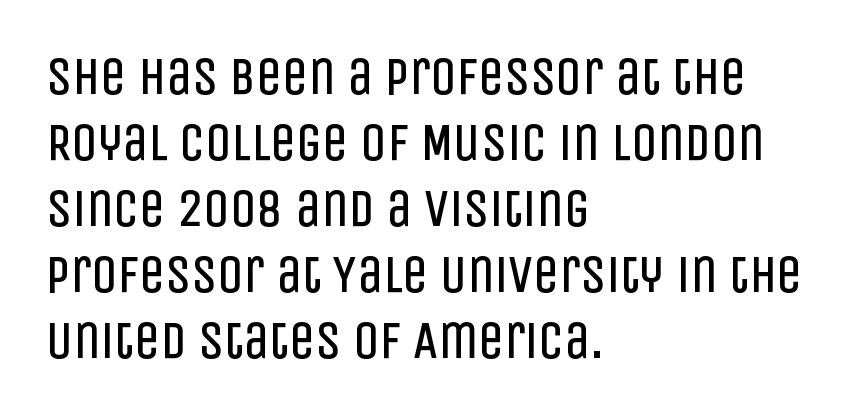
The image shows 52 px regular-weight, condensed sans-serif type, upright; set left-aligned, normal line spacing (1.27x), normal letter spacing, not underlined; low stroke contrast and a large x-height.
